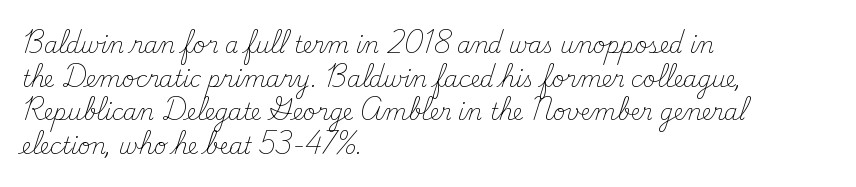
Q: Is the text bold? A: No.
Q: Is the text italic (slanted)? A: Yes.
Q: Is the text underlined? A: No.
Q: How is the paragraph aligned? A: Left-aligned.
Q: Is the spacing between letters normal or unusually wide? A: Normal.
Q: Is the spacing between lines tight, normal or loose? A: Normal.
